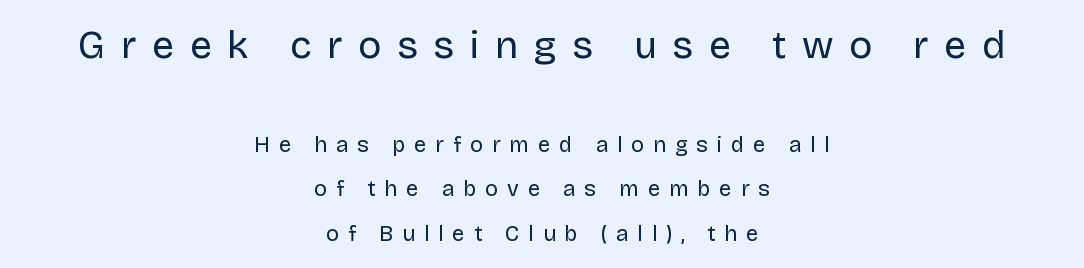
The image shows 39 px regular-weight sans-serif type, upright; set centered, loose line spacing (2.02x), unusually wide letter spacing (+0.4 em), not underlined; the first (top) block is 1.77x larger; low stroke contrast and a large x-height.
